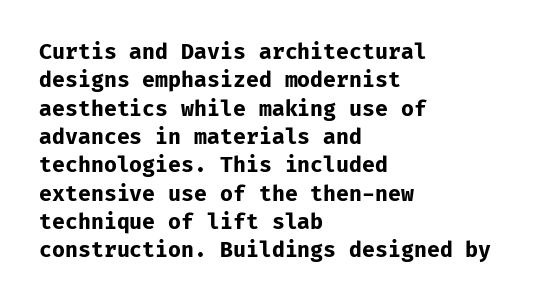
The image shows 21 px bold type, upright; set left-aligned, normal line spacing (1.35x), normal letter spacing, not underlined.
